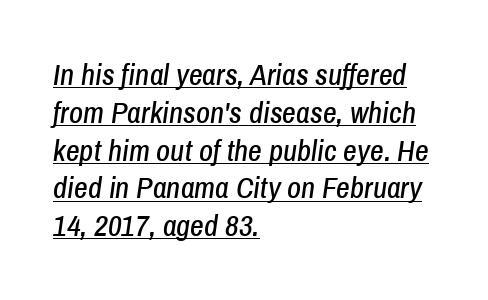
Standard letterfit; no display-style spreading of the glyphs. This is underlined copy, the kind a proofreader might mark for attention. Looking at the ascenders, they clearly lean. Do the characters align in a grid? No, the font is proportional. The block of text has a typical density, with ordinary space between rows.
